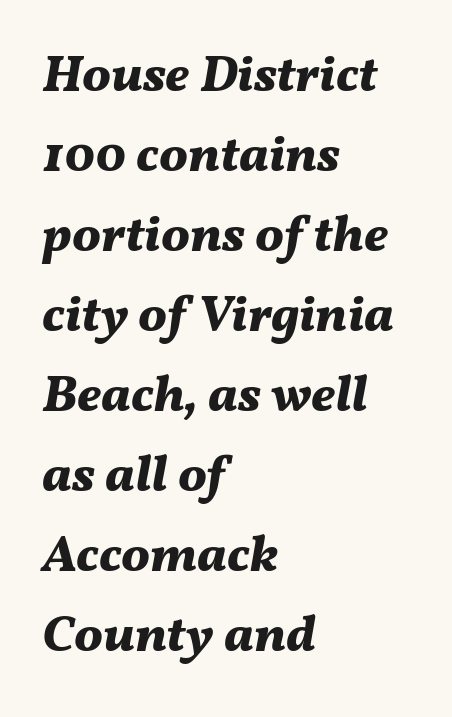
The image shows 51 px bold type, italic (leaning right); set left-aligned, normal line spacing (1.57x), normal letter spacing, not underlined; medium stroke contrast and a medium x-height.
